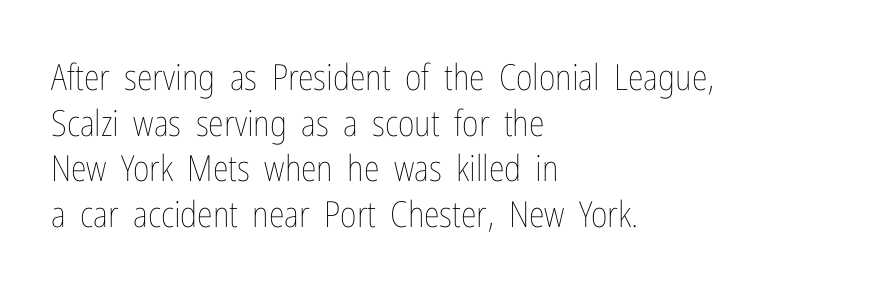
The image shows 36 px thin, condensed type, upright; set left-aligned, normal line spacing (1.27x), normal letter spacing, not underlined; low stroke contrast and a medium x-height.
